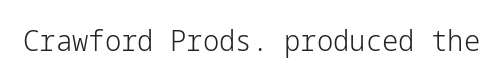
Italic: no, the glyphs are upright roman. Words appear dense and cohesive because spacing is normal. The space directly below the letters is spotless. These glyphs show unthickened strokes, regular width or finer. The letters carry no serifs — their stems end cleanly without finishing strokes.
